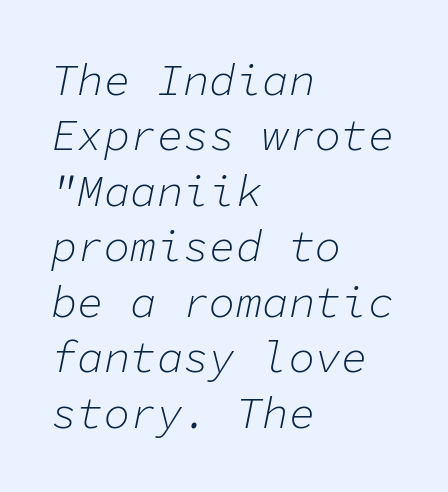
The image shows 44 px light type, italic (leaning right), monospaced; set left-aligned, normal line spacing (1.26x), normal letter spacing, not underlined; low stroke contrast and a medium x-height.
